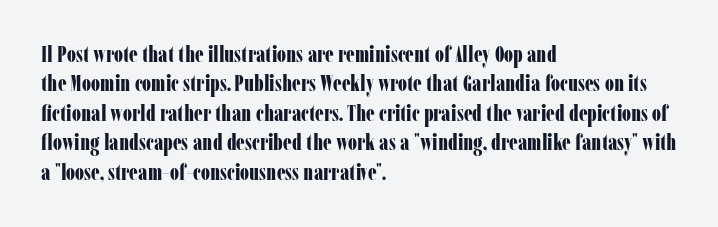
{"italic": "no", "bold": "yes", "underline": "no", "align": "left", "line_spacing": "normal", "line_spacing_ratio": 1.34, "letter_spacing": "normal", "letter_spacing_em": 0.0, "glyph_px": 22}
